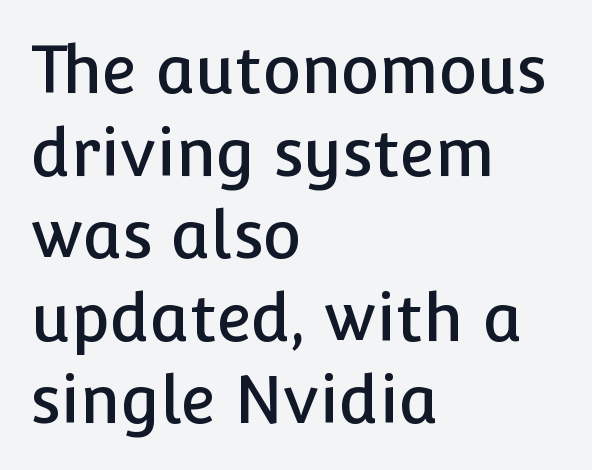
{"serif": "no", "italic": "no", "width": "normal", "stroke_contrast": "low", "x_height": "medium", "monospaced": "no", "underline": "no", "align": "left", "line_spacing": "normal", "line_spacing_ratio": 1.27, "letter_spacing": "normal", "letter_spacing_em": 0.0, "glyph_px": 65}
